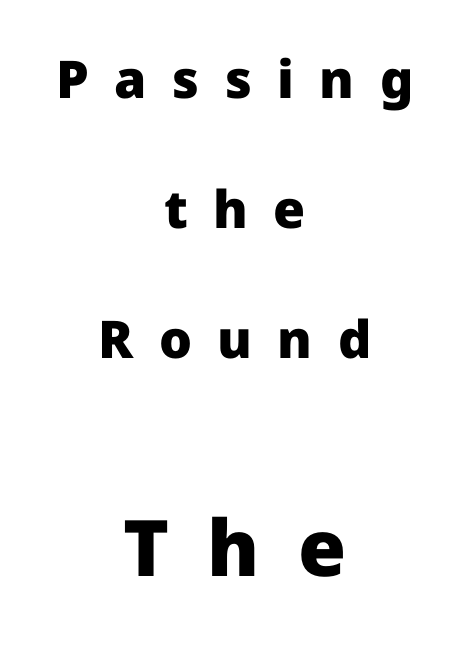
The image shows 78 px heavy sans-serif type, upright; set centered, loose line spacing (2.5x), unusually wide letter spacing (+0.49 em), not underlined; the second (bottom) block is 1.5x larger; low stroke contrast and a medium x-height.
